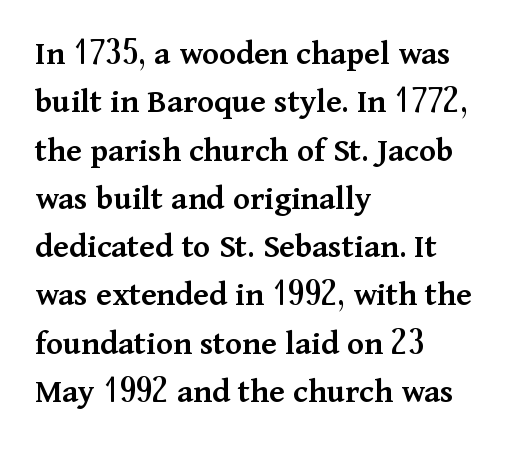
Q: Is the text bold? A: Semi-bold.
Q: Is the text italic (slanted)? A: No, it is upright.
Q: Is the typeface a serif or a sans-serif typeface? A: Serif.
Q: Is the text underlined? A: No.
Q: How is the paragraph aligned? A: Left-aligned.
Q: Is the spacing between letters normal or unusually wide? A: Normal.
Q: Is the spacing between lines tight, normal or loose? A: Normal.
Q: Width (condensed, normal, or wide)? A: Normal.
Q: Stroke contrast? A: Medium.
Q: x-height? A: Medium.
Q: Monospaced? A: No.
